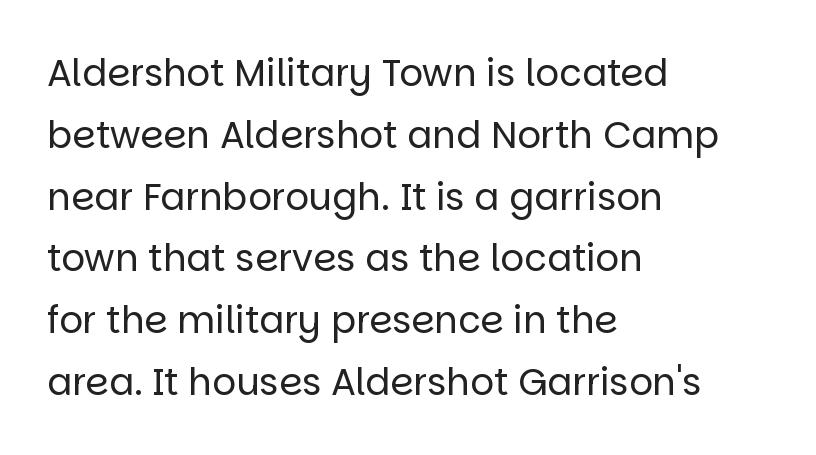
The image shows 37 px regular-weight sans-serif type, upright; set left-aligned, normal line spacing (1.67x), normal letter spacing, not underlined; low stroke contrast and a large x-height.
